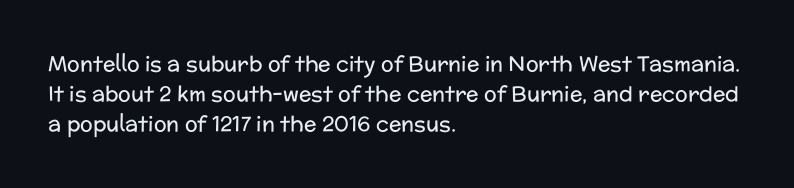
Compared with typical body copy, the letter spacing here is the same. The text block is weighted toward the left margin, trailing off unevenly rightward. The foot of each line stays bare and open. Evenly set lines give the paragraph a standard silhouette. Stroke thickness stays within the range of a standard reading face or lighter.
